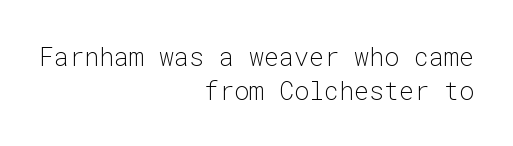
Posture: straight, roman, zero tilt. Leading matches the norm, producing a regular column. Has an underline been added? It has not. Inter-character spacing is left at the font's built-in metrics. Line endings align vertically; line beginnings do not.
